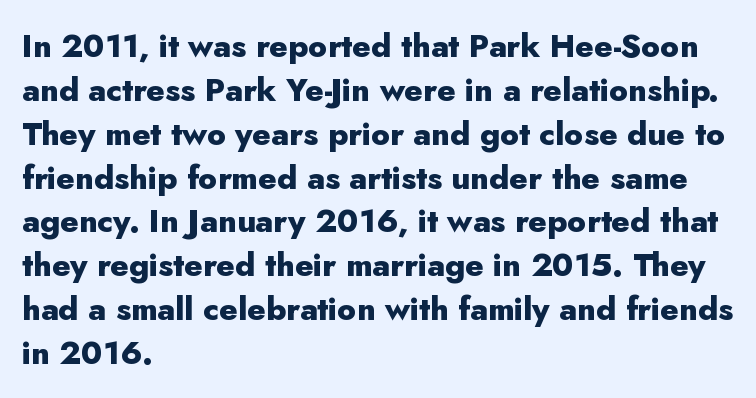
Every character sits straight up, as roman type does. Caption: bold face, heavy strokes. Looks like regular typesetting: each glyph gets only the width it needs. The vertical gap from one line to the next is medium.
